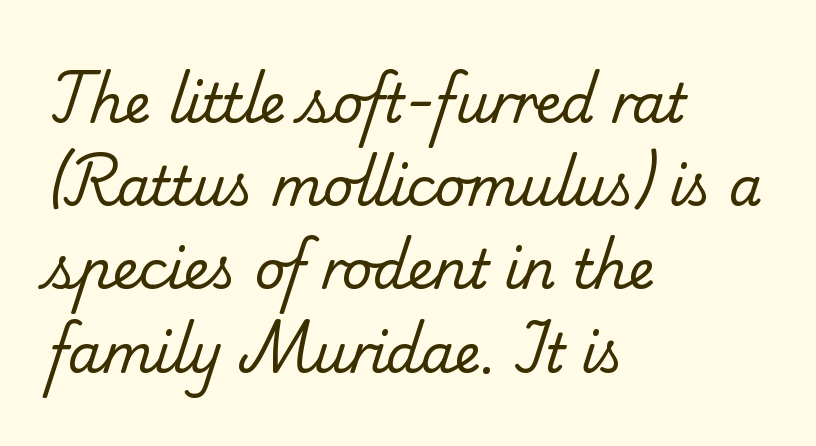
Alignment: flush left. The typeface chosen for these lines features serifs. Weight: in the light-to-regular range. Character widths vary here, with narrow letters taking less room than wide ones. The space directly below the letters is spotless. Line spacing here is normal.
